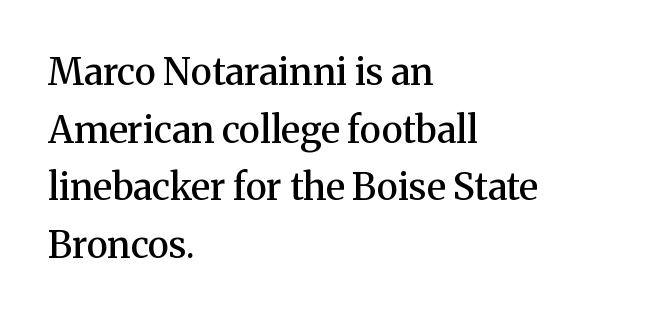
The image shows 37 px semibold serif type, upright; set left-aligned, normal line spacing (1.56x), normal letter spacing, not underlined; medium stroke contrast and a medium x-height.
